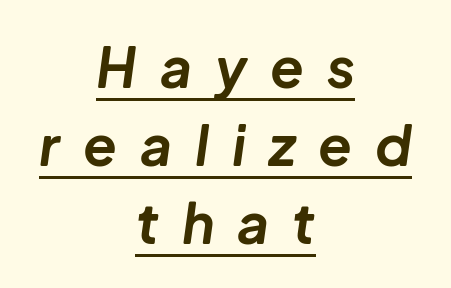
The image shows 55 px bold type, italic (leaning right); set centered, normal line spacing (1.42x), unusually wide letter spacing (+0.42 em), underlined; low stroke contrast and a medium x-height.
